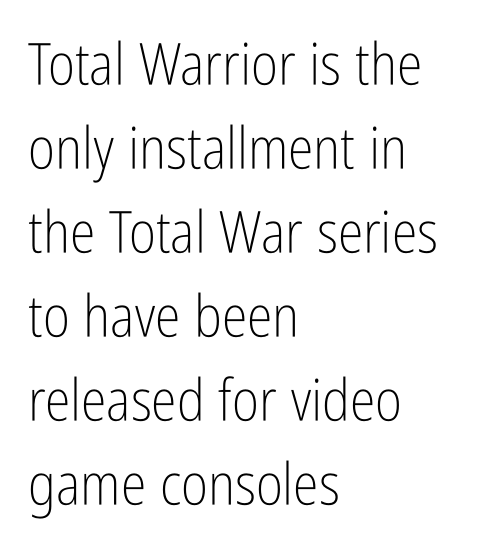
Note the varied advance widths — an 'i' is clearly narrower than an 'm'. Check the space under the baseline: it is left empty. The ragged edge is on the right, which tells us the setting is flush left. No italicization has been applied; the sample stays upright. Spacing between characters is what you'd get straight out of the box. Nope, no serifs anywhere on these letters.
